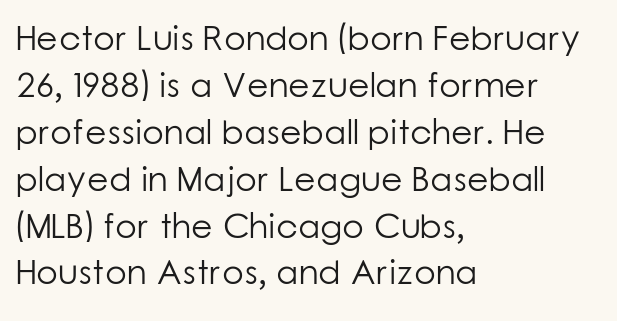
{"serif": "no", "italic": "no", "bold": "no", "weight": "light", "width": "normal", "stroke_contrast": "low", "x_height": "medium", "monospaced": "no", "underline": "no", "align": "left", "line_spacing": "normal", "line_spacing_ratio": 1.34, "letter_spacing": "normal", "letter_spacing_em": 0.0, "glyph_px": 35}
